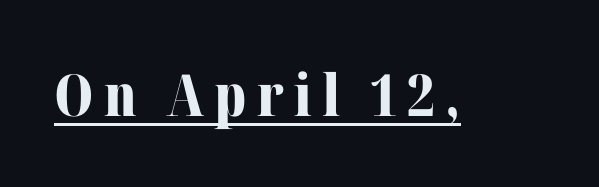
The image shows 58 px bold serif type, upright; set underlined; medium stroke contrast and a medium x-height.
